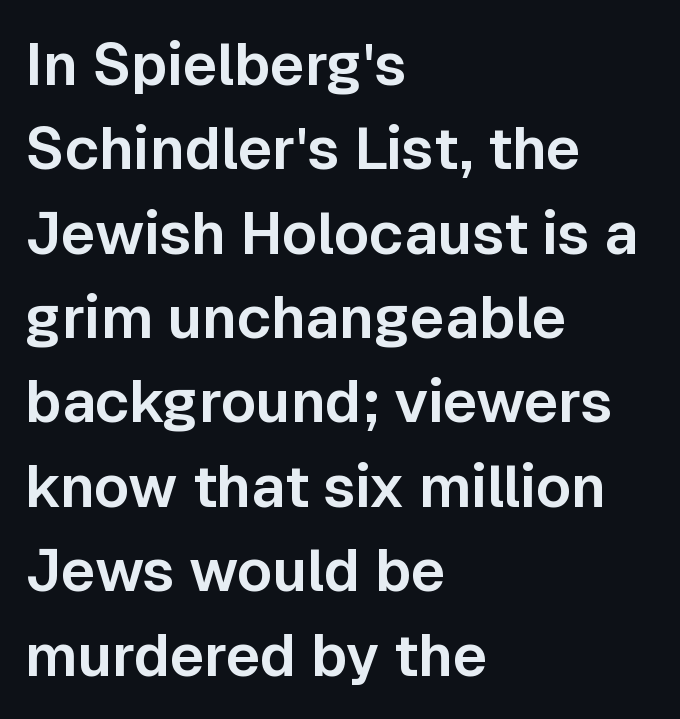
{"serif": "no", "italic": "no", "width": "normal", "stroke_contrast": "low", "x_height": "medium", "monospaced": "no", "underline": "no", "align": "left", "line_spacing": "normal", "line_spacing_ratio": 1.43, "letter_spacing": "normal", "letter_spacing_em": 0.0, "glyph_px": 59}
